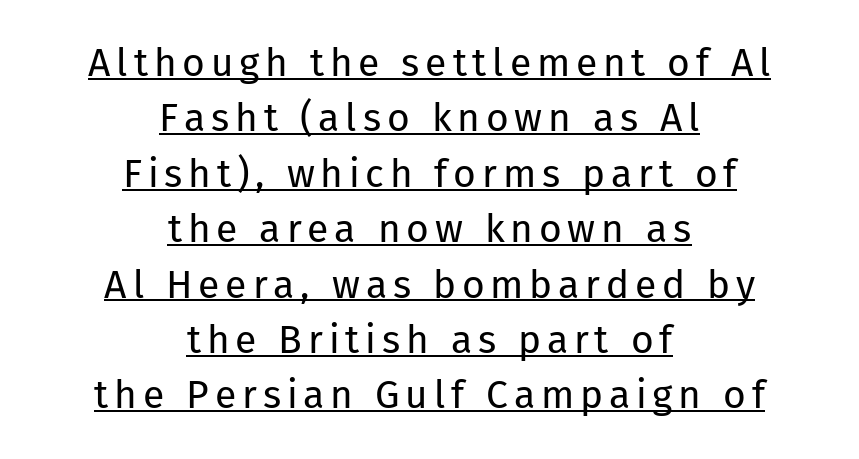
The image shows 39 px regular-weight sans-serif type, upright; set centered, normal line spacing (1.42x), underlined; low stroke contrast and a medium x-height.
